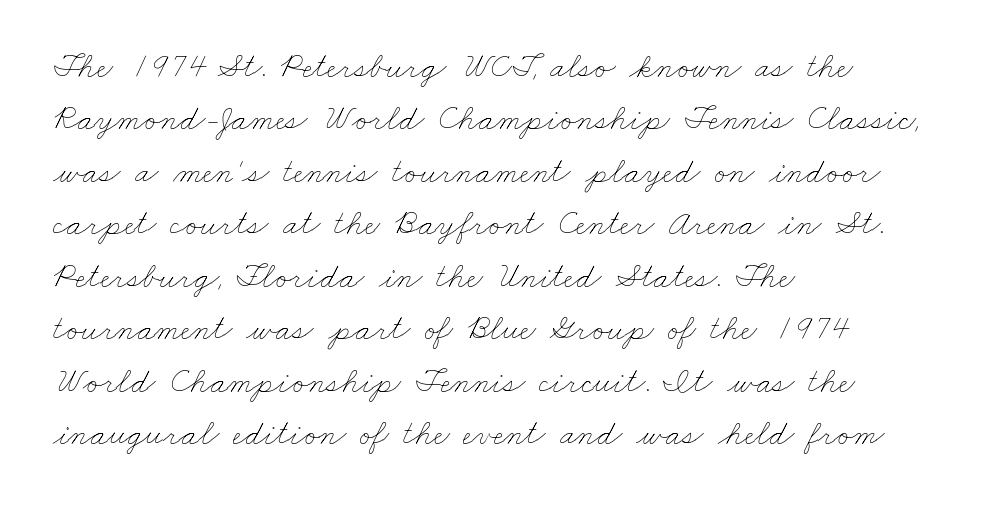
Q: Is the text bold? A: No.
Q: Is the text underlined? A: No.
Q: How is the paragraph aligned? A: Left-aligned.
Q: Is the spacing between letters normal or unusually wide? A: Normal.
Q: Is the spacing between lines tight, normal or loose? A: Normal.
Q: Width (condensed, normal, or wide)? A: Wide.
Q: Stroke contrast? A: Low.
Q: x-height? A: Small.
Q: Monospaced? A: No.
